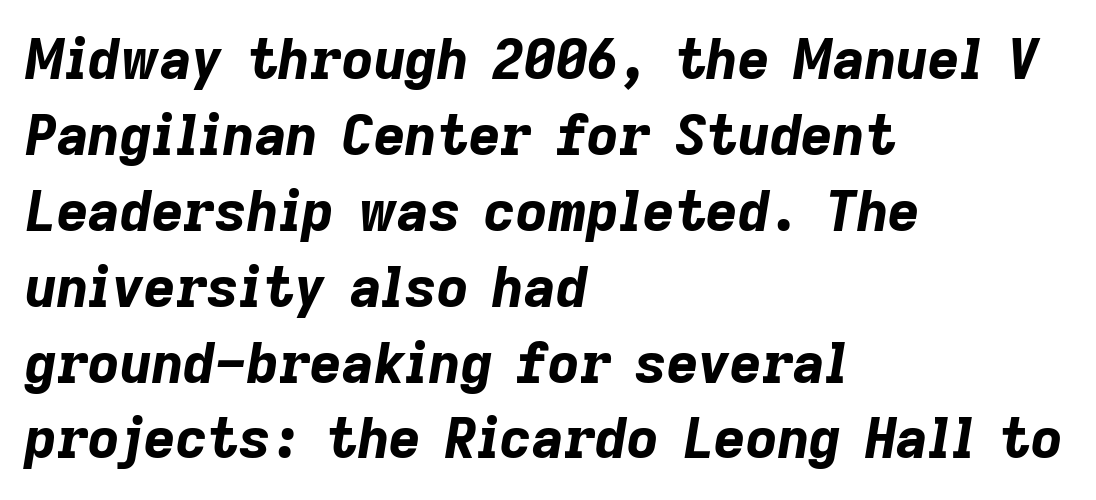
This sample is left-justified, so line endings fall wherever the words run out. A typesetter would call this leading conventional body-copy spacing. The gap between lines stays unmarked. Note the varied advance widths — an 'i' is clearly narrower than an 'm'.
